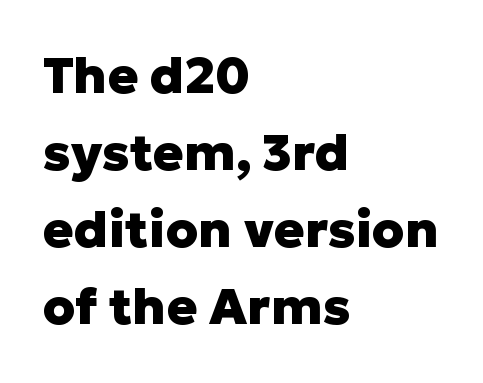
These lines are rendered in a variable-pitch font. Line beginnings align vertically; line endings do not. This is sans-serif lettering, the kind often seen on screens and signage. Italic: no, the glyphs are upright roman.
